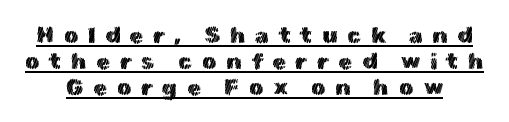
The image shows 23 px text type, upright; set tight line spacing (1.13x), unusually wide letter spacing (+0.41 em), underlined.
